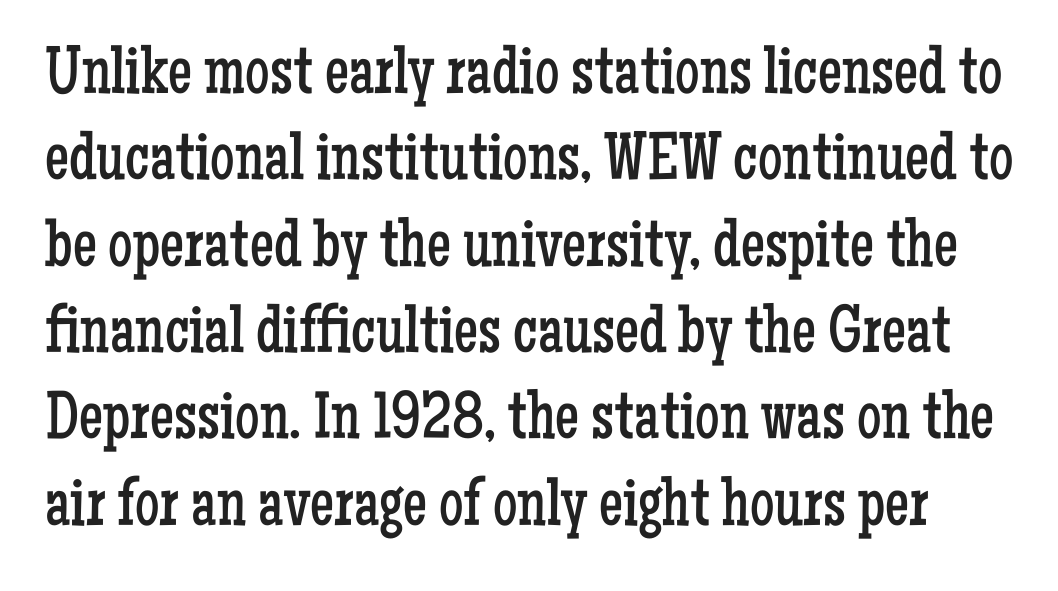
Q: Is the text bold? A: No.
Q: Is the text italic (slanted)? A: No, it is upright.
Q: Is the typeface a serif or a sans-serif typeface? A: Serif.
Q: Is the text underlined? A: No.
Q: Is the spacing between letters normal or unusually wide? A: Normal.
Q: Is the spacing between lines tight, normal or loose? A: Normal.
Q: Width (condensed, normal, or wide)? A: Condensed.
Q: Stroke contrast? A: Low.
Q: x-height? A: Medium.
Q: Monospaced? A: No.
